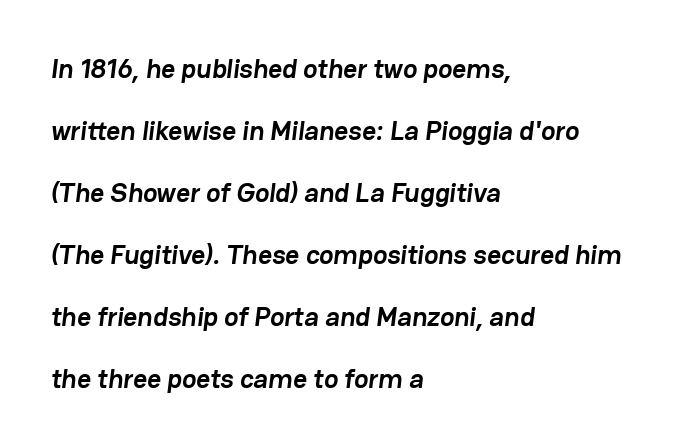
{"bold": "yes", "underline": "no", "align": "left", "line_spacing": "loose", "line_spacing_ratio": 2.3, "letter_spacing": "normal", "letter_spacing_em": 0.0, "glyph_px": 27}
